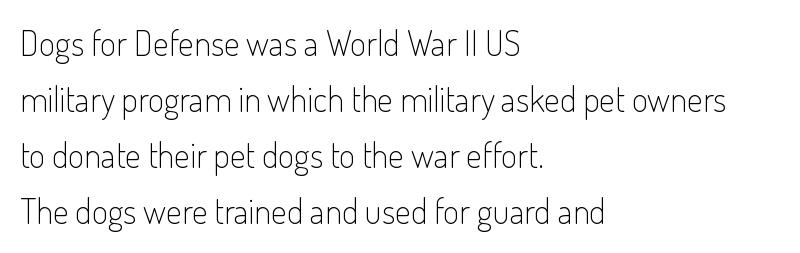
The image shows 35 px light, condensed sans-serif type, upright; set left-aligned, normal line spacing (1.6x), normal letter spacing, not underlined; low stroke contrast and a small x-height.
